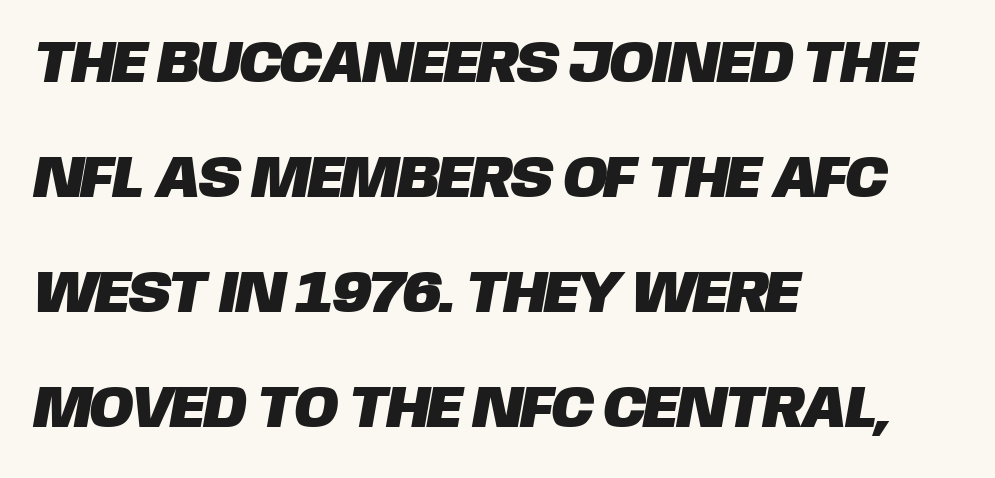
{"serif": "no", "width": "normal", "stroke_contrast": "low", "x_height": "large", "monospaced": "no", "underline": "no", "align": "left", "line_spacing": "loose", "line_spacing_ratio": 1.95, "letter_spacing": "normal", "letter_spacing_em": 0.0, "glyph_px": 59}
